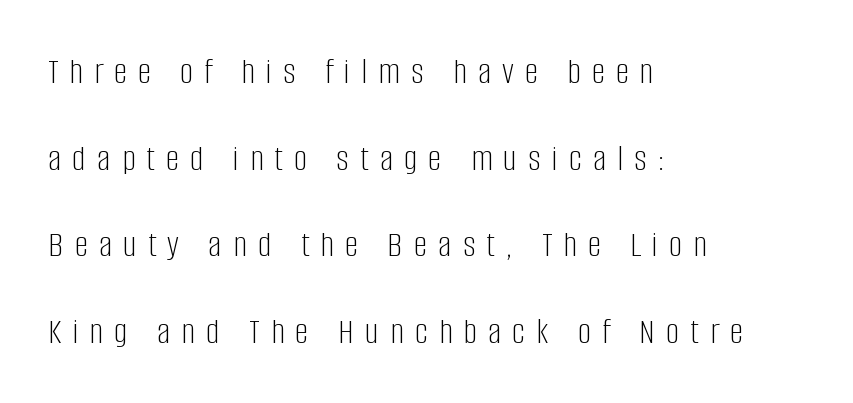
{"serif": "no", "italic": "no", "bold": "no", "weight": "light", "width": "condensed", "stroke_contrast": "low", "x_height": "large", "monospaced": "no", "underline": "no", "align": "left", "line_spacing": "loose", "line_spacing_ratio": 2.28, "letter_spacing": "wide", "letter_spacing_em": 0.29, "glyph_px": 38}
